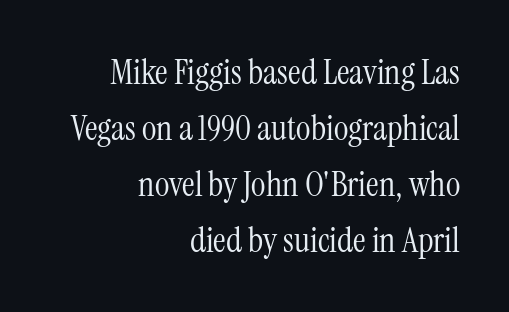
The image shows 35 px light, condensed serif type, upright; set right-aligned, normal line spacing (1.6x), normal letter spacing, not underlined; medium stroke contrast and a medium x-height.
